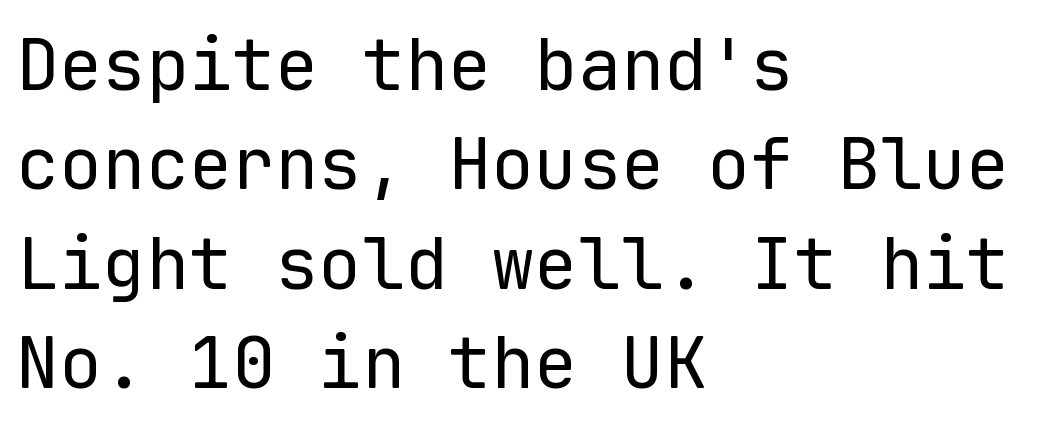
No feet cap the strokes, marking this as sans-serif type. A clean baseline with only descenders dipping below it. The text block is weighted toward the left margin, trailing off unevenly rightward. This is roman type, the default non-slanted kind. This sample keeps an unexceptional amount of space between lines. Do the characters align in a grid? Yes, the font is monospaced.
